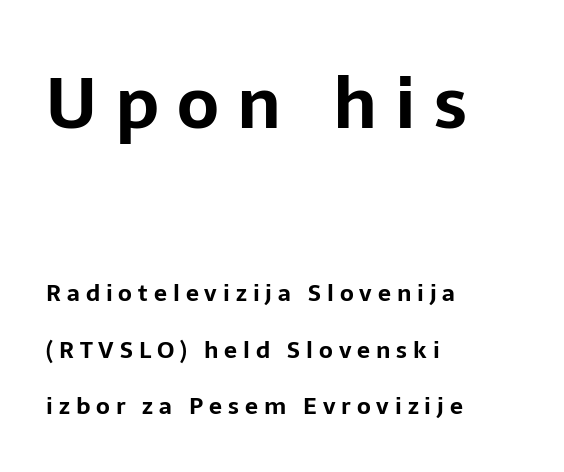
Teacher's note: observe the even left margin — that is flush-left alignment. Clear beneath every line of the passage. Nope, no serifs anywhere on these letters. This sample uses expanded letter spacing, leaving extra air between glyphs. You could not count columns in this text — the font is proportionally spaced.
